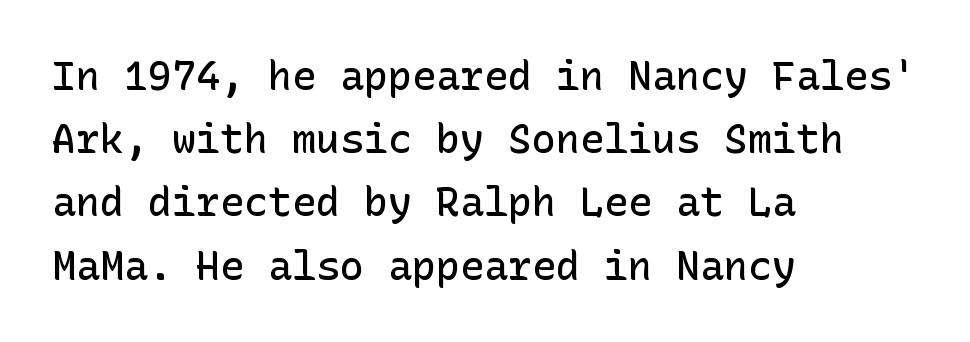
{"serif": "no", "italic": "no", "bold": "semi", "weight": "semibold", "width": "normal", "stroke_contrast": "low", "x_height": "medium", "underline": "no", "align": "left", "line_spacing": "normal", "line_spacing_ratio": 1.58, "letter_spacing": "normal", "letter_spacing_em": 0.0, "glyph_px": 40}
